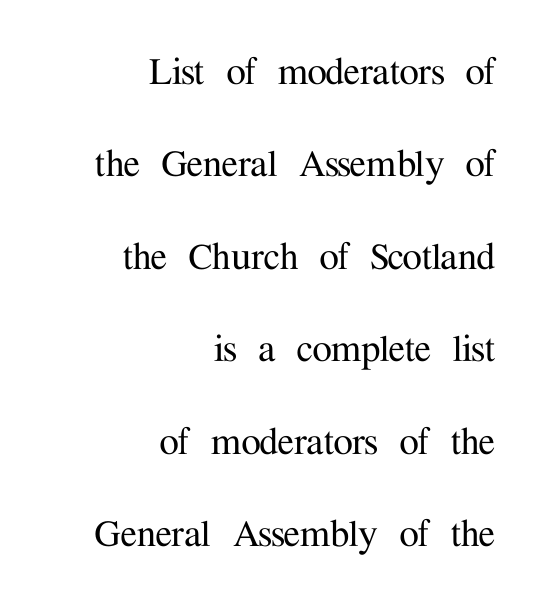
{"serif": "yes", "italic": "no", "width": "normal", "stroke_contrast": "medium", "x_height": "medium", "monospaced": "no", "underline": "no", "align": "right", "line_spacing": "loose", "line_spacing_ratio": 2.1, "letter_spacing": "normal", "letter_spacing_em": 0.0, "glyph_px": 44}
